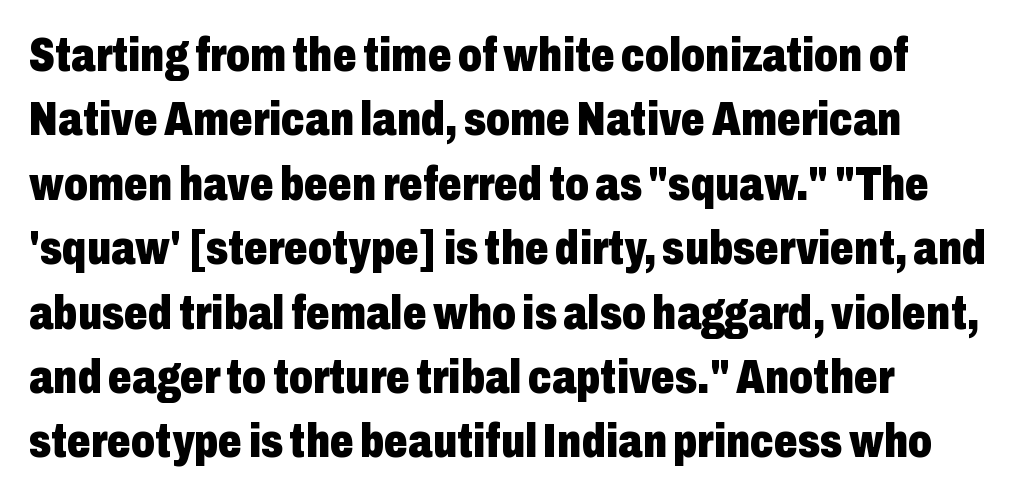
Q: Is the text bold? A: Yes.
Q: Is the text italic (slanted)? A: No, it is upright.
Q: Is the typeface a serif or a sans-serif typeface? A: Sans-serif.
Q: Is the text underlined? A: No.
Q: How is the paragraph aligned? A: Left-aligned.
Q: Is the spacing between letters normal or unusually wide? A: Normal.
Q: Is the spacing between lines tight, normal or loose? A: Normal.
Q: Width (condensed, normal, or wide)? A: Condensed.
Q: Stroke contrast? A: Low.
Q: x-height? A: Medium.
Q: Monospaced? A: No.
